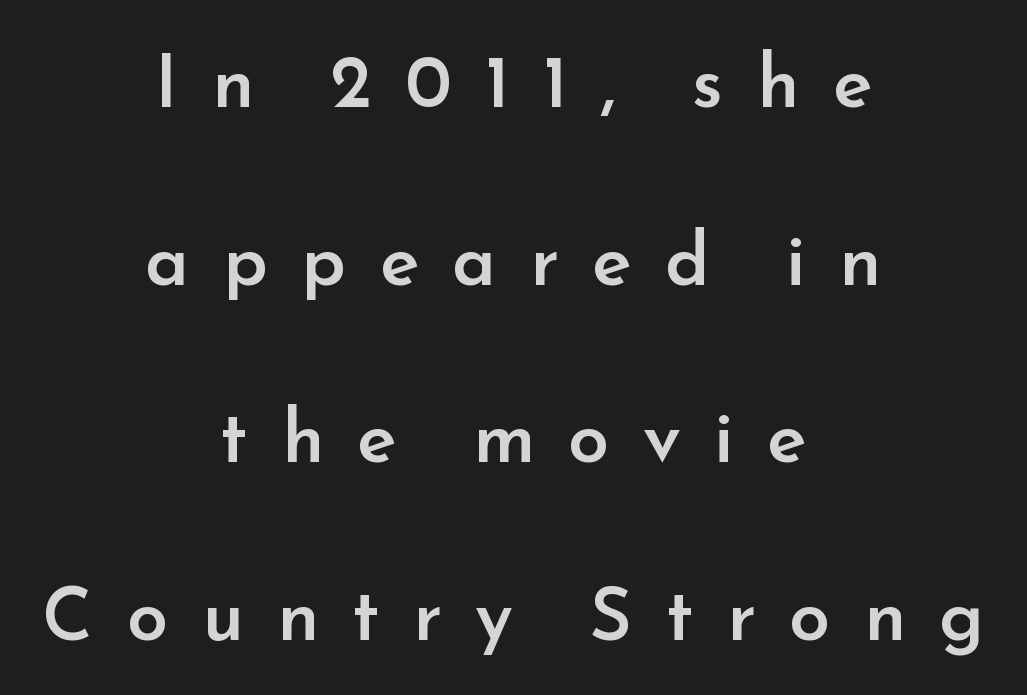
The image shows 74 px semibold sans-serif type, upright; set centered, loose line spacing (2.4x), unusually wide letter spacing (+0.45 em), not underlined; low stroke contrast and a small x-height.
